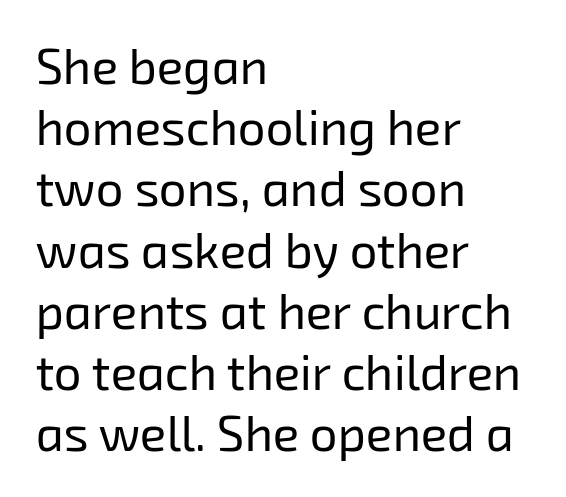
Q: Is the text bold? A: No.
Q: Is the typeface a serif or a sans-serif typeface? A: Sans-serif.
Q: Is the text underlined? A: No.
Q: How is the paragraph aligned? A: Left-aligned.
Q: Is the spacing between letters normal or unusually wide? A: Normal.
Q: Is the spacing between lines tight, normal or loose? A: Normal.
Q: Width (condensed, normal, or wide)? A: Normal.
Q: Stroke contrast? A: Low.
Q: x-height? A: Medium.
Q: Monospaced? A: No.
